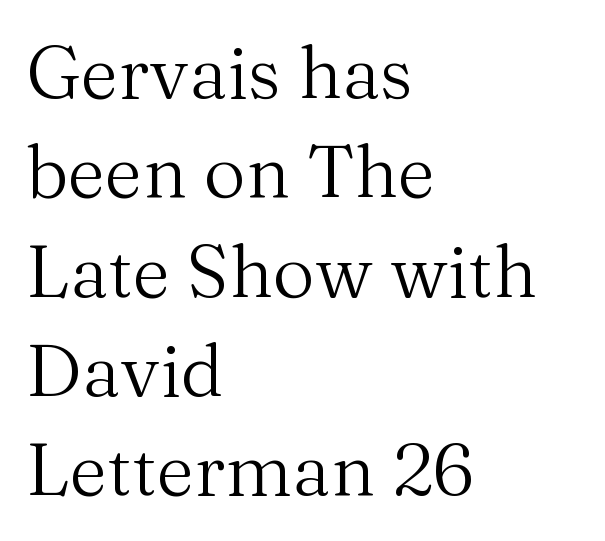
{"serif": "yes", "italic": "no", "bold": "no", "weight": "regular", "width": "normal", "stroke_contrast": "medium", "x_height": "medium", "monospaced": "no", "underline": "no", "align": "left", "line_spacing": "normal", "line_spacing_ratio": 1.36, "letter_spacing": "normal", "letter_spacing_em": 0.0, "glyph_px": 73}
